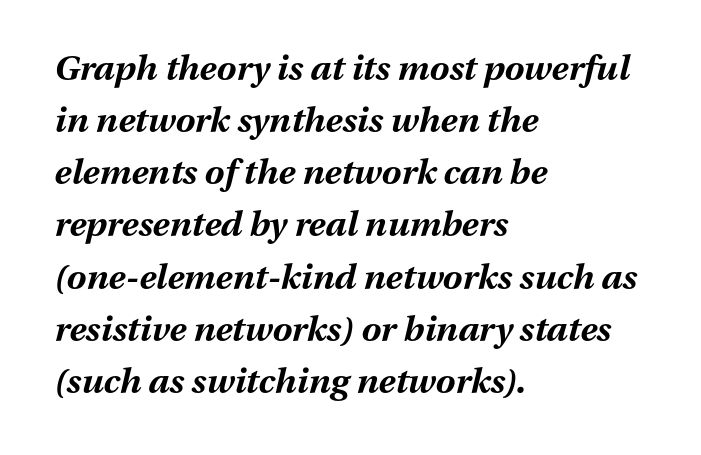
The image shows 35 px bold type, italic (leaning right); set left-aligned, normal line spacing (1.49x), normal letter spacing, not underlined; medium stroke contrast and a medium x-height.
